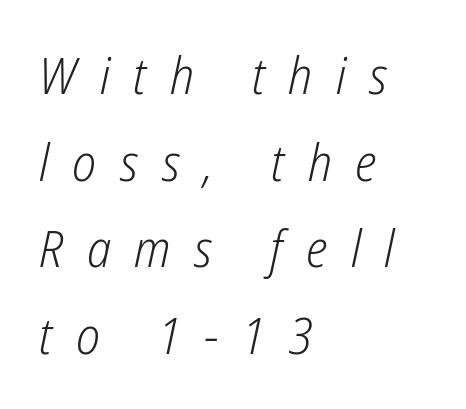
{"italic": "yes", "lean": "right", "slant_degrees": 12, "bold": "no", "weight": "light", "width": "condensed", "stroke_contrast": "low", "x_height": "medium", "monospaced": "no", "underline": "no", "align": "left", "line_spacing": "normal", "line_spacing_ratio": 1.7, "letter_spacing": "wide", "letter_spacing_em": 0.46, "glyph_px": 51}
